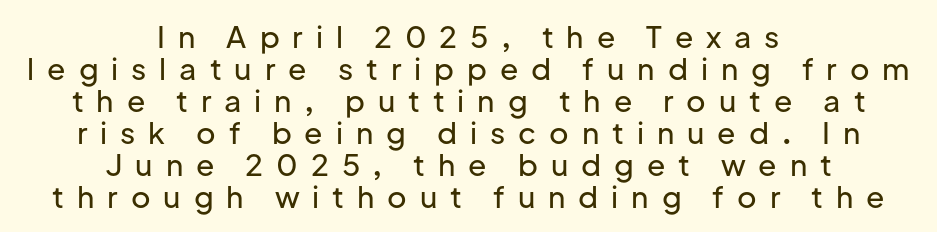
You could not count columns in this text — the font is proportionally spaced. Each row of text sits above clean, open space. Compared with typical body copy, the letter spacing here is much looser. The text block is weighted toward neither margin, spreading evenly from the middle. Grotesque or geometric, the face here clearly has no serifs.
